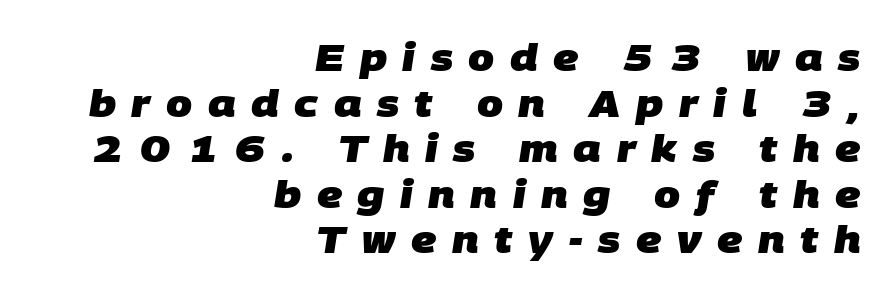
The compositor pushed each line to the right boundary. Nobody drew a line under any word here. Note: no serifs on the glyphs. Between one letter and the next there's a generous, obvious gap.
